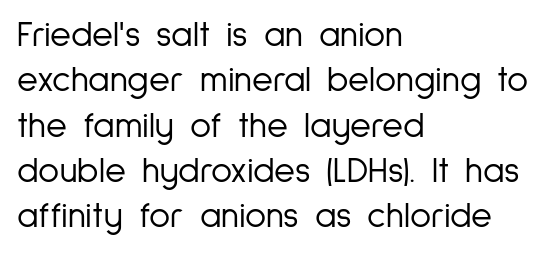
{"serif": "no", "italic": "no", "bold": "no", "weight": "light", "width": "condensed", "stroke_contrast": "low", "x_height": "medium", "monospaced": "no", "underline": "no", "align": "left", "line_spacing": "normal", "line_spacing_ratio": 1.26, "letter_spacing": "normal", "letter_spacing_em": 0.0, "glyph_px": 36}
